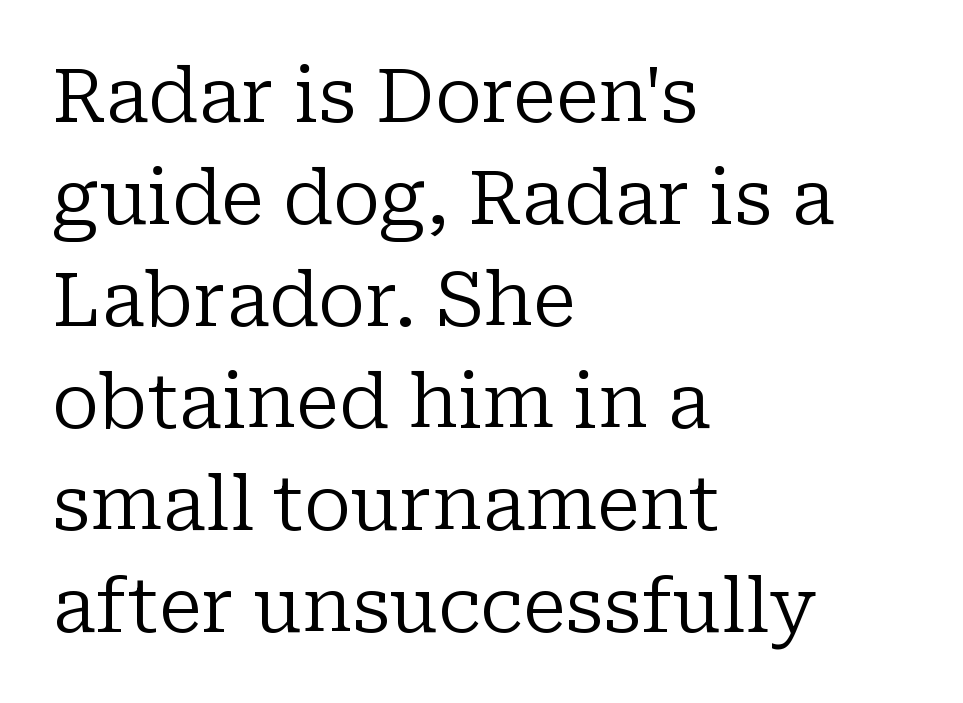
Bare-footed words on every line. In terms of letterform style, serifs are clearly present. Normally led — the rows are evenly, conventionally spaced. The specimen reads as upright at a glance. The face used here is proportionally spaced, like ordinary book or web type.
